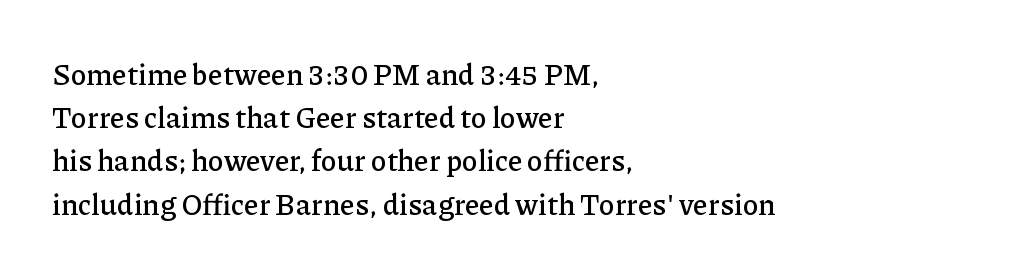
Q: Is the text italic (slanted)? A: No, it is upright.
Q: Is the typeface a serif or a sans-serif typeface? A: Serif.
Q: Is the text underlined? A: No.
Q: How is the paragraph aligned? A: Left-aligned.
Q: Is the spacing between letters normal or unusually wide? A: Normal.
Q: Is the spacing between lines tight, normal or loose? A: Normal.
Q: Width (condensed, normal, or wide)? A: Normal.
Q: Stroke contrast? A: Low.
Q: x-height? A: Medium.
Q: Monospaced? A: No.
